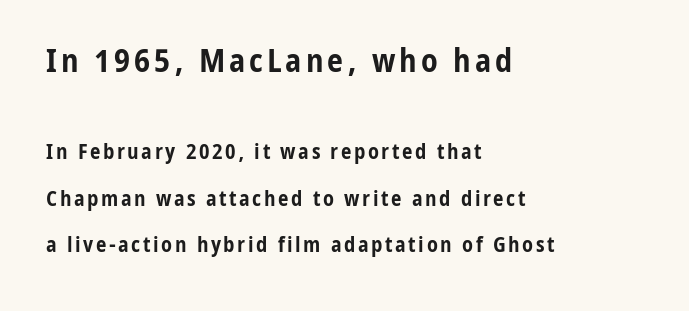
Larger block? The one above; the one below is distinctly smaller. Typographic density is high because the face is bold. The space beneath each line is pristine and unruled. The passage is arranged the way most books set body copy — flush left.
